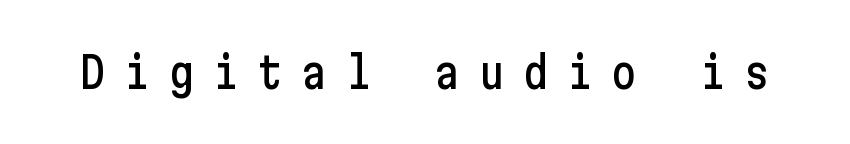
{"serif": "no", "italic": "no", "width": "condensed", "stroke_contrast": "low", "x_height": "medium", "underline": "no", "letter_spacing": "wide", "letter_spacing_em": 0.43, "glyph_px": 43}
